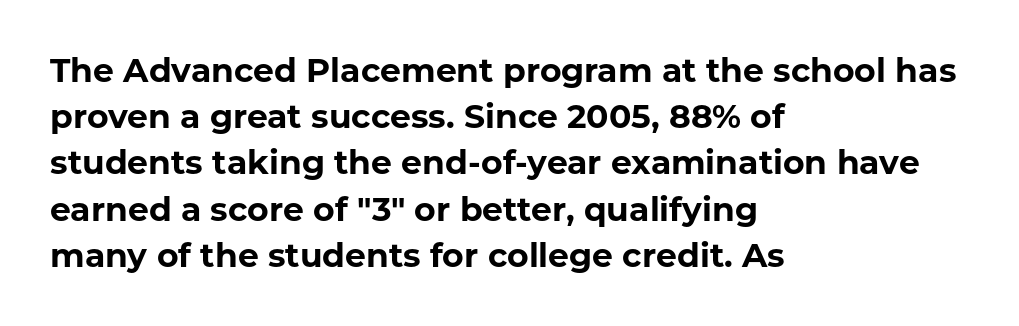
The typography opts for an upright posture over an oblique one. You can tell from the bare stems that sans-serif type was used. The glyphs are unaccompanied by any horizontal stroke below them. The rows are spaced the way most documents space them.
